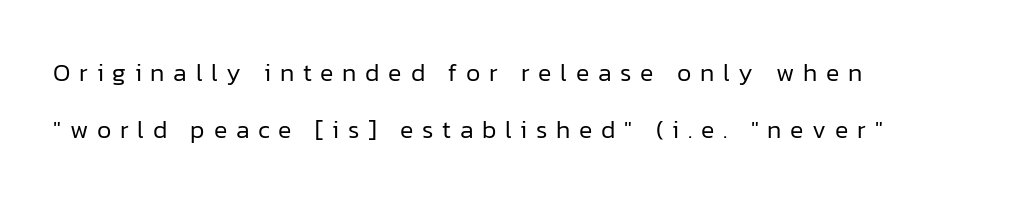
Q: Is the text bold? A: No.
Q: Is the text italic (slanted)? A: No, it is upright.
Q: Is the text underlined? A: No.
Q: How is the paragraph aligned? A: Left-aligned.
Q: Is the spacing between letters normal or unusually wide? A: Unusually wide.
Q: Is the spacing between lines tight, normal or loose? A: Loose.
